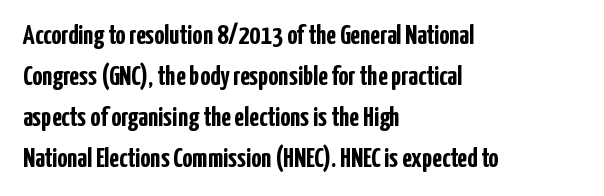
The image shows 28 px semibold, condensed sans-serif type, upright; set left-aligned, normal line spacing (1.46x), normal letter spacing, not underlined; low stroke contrast and a medium x-height.
